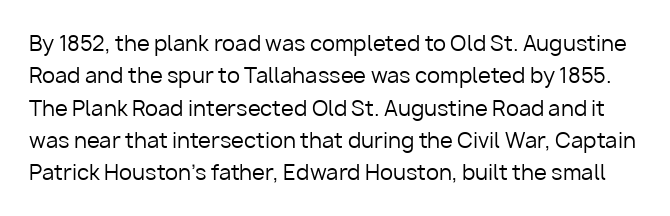
The image shows 21 px text type, upright; set normal line spacing (1.54x), normal letter spacing, not underlined.
